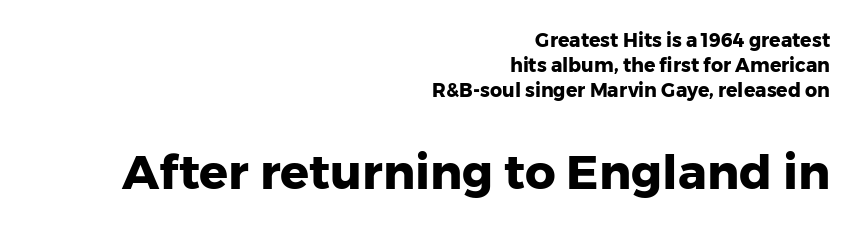
Q: Is the text bold? A: Yes.
Q: Is the text italic (slanted)? A: No, it is upright.
Q: Is the typeface a serif or a sans-serif typeface? A: Sans-serif.
Q: Is the text underlined? A: No.
Q: How is the paragraph aligned? A: Right-aligned.
Q: Is the spacing between letters normal or unusually wide? A: Normal.
Q: Is the spacing between lines tight, normal or loose? A: Normal.
Q: Which block of text is set in a larger size, the first (top) or the second (bottom)? A: The second (bottom) one.
Q: Width (condensed, normal, or wide)? A: Normal.
Q: Stroke contrast? A: Low.
Q: x-height? A: Medium.
Q: Monospaced? A: No.
